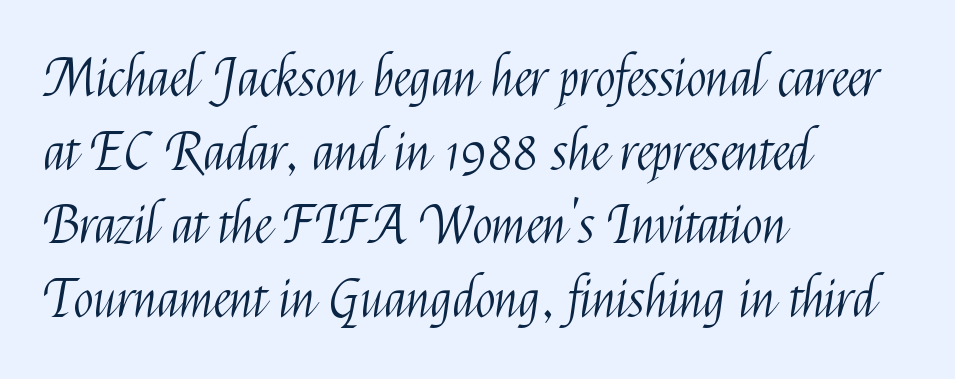
The image shows 53 px light, condensed sans-serif type; set left-aligned, normal line spacing (1.39x), normal letter spacing, not underlined; medium stroke contrast and a medium x-height.
